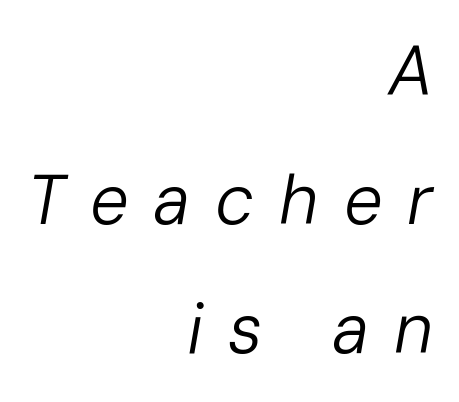
The image shows 69 px regular-weight type, italic (leaning right); set right-aligned, line spacing 1.87x, unusually wide letter spacing (+0.36 em), not underlined; low stroke contrast and a medium x-height.
